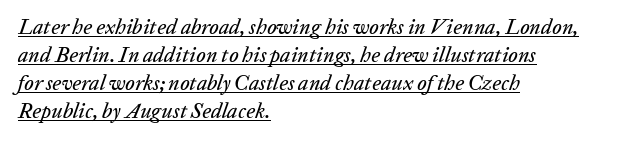
The image shows 21 px text type, italic (leaning right); set left-aligned, normal line spacing (1.34x), normal letter spacing, underlined.
